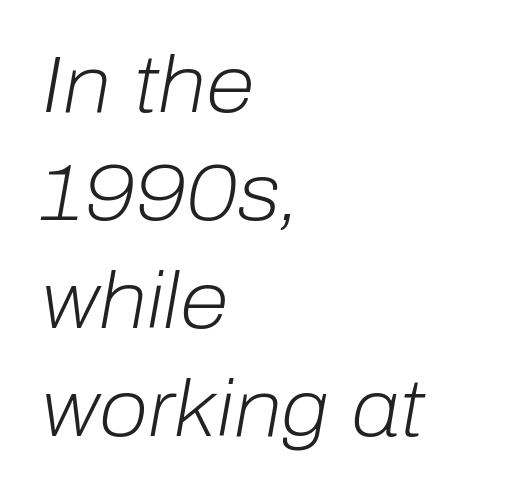
The image shows 80 px light type, italic (leaning right); set left-aligned, normal line spacing (1.35x), normal letter spacing, not underlined; low stroke contrast and a medium x-height.
